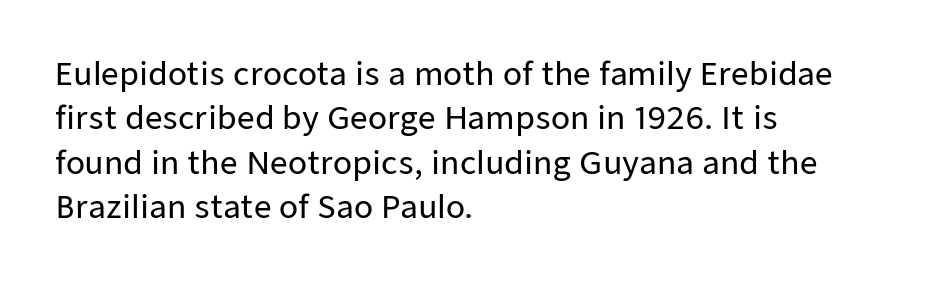
Is the letter spacing exaggerated? No — it looks like the ordinary default. The glyphs are unaccompanied by any horizontal stroke below them. Characters remain perfectly vertical along every line. How would I describe the line gaps? Plain and ordinary.
